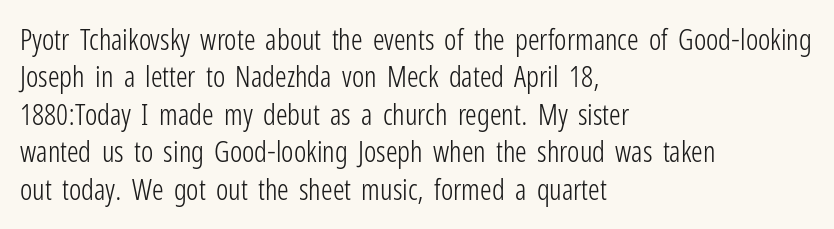
The image shows 29 px light, condensed sans-serif type, upright; set left-aligned, normal line spacing (1.29x), normal letter spacing, not underlined; low stroke contrast and a medium x-height.
